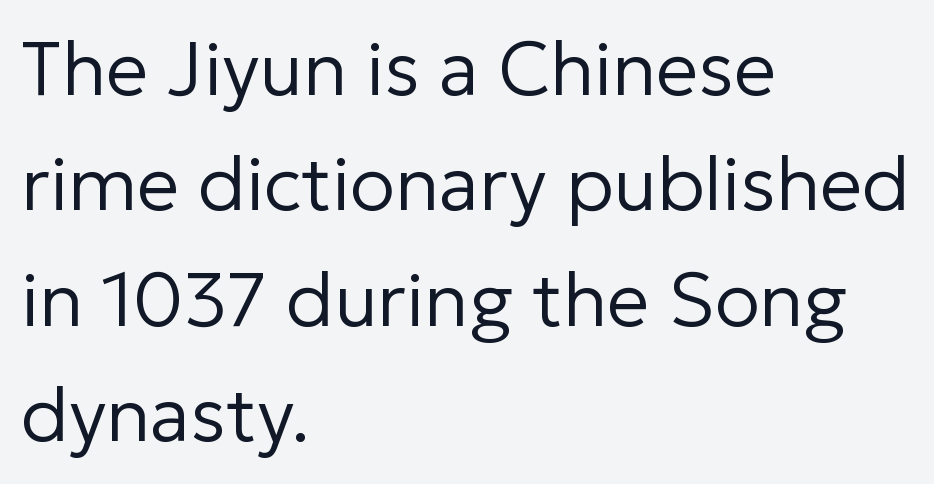
Each word holds together tightly as a unit, with standard inter-letter gaps. Underline: absent. Serifs: no, the terminals of the letterforms are clean. Nope, not italic — everything's standing straight. Line spacing here is normal.
